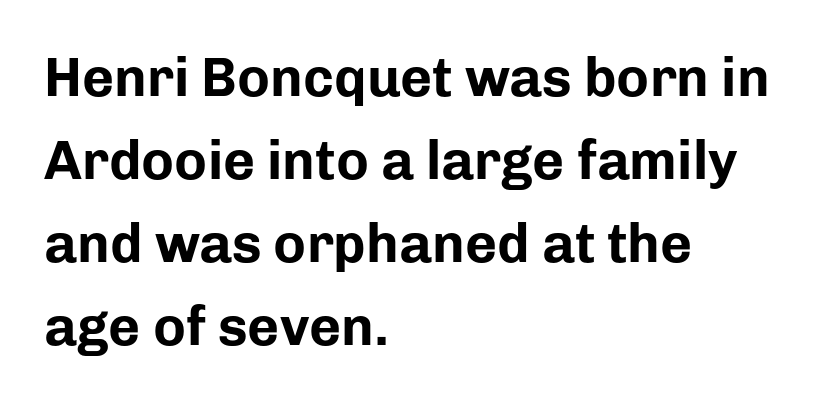
The image shows 55 px bold sans-serif type, upright; set left-aligned, normal line spacing (1.51x), normal letter spacing, not underlined; low stroke contrast and a medium x-height.
